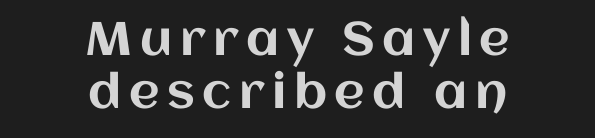
Q: Is the text italic (slanted)? A: No, it is upright.
Q: Is the text underlined? A: No.
Q: How is the paragraph aligned? A: Centered.
Q: Is the spacing between lines tight, normal or loose? A: Tight.
Q: Width (condensed, normal, or wide)? A: Normal.
Q: Stroke contrast? A: Medium.
Q: x-height? A: Large.
Q: Monospaced? A: No.
